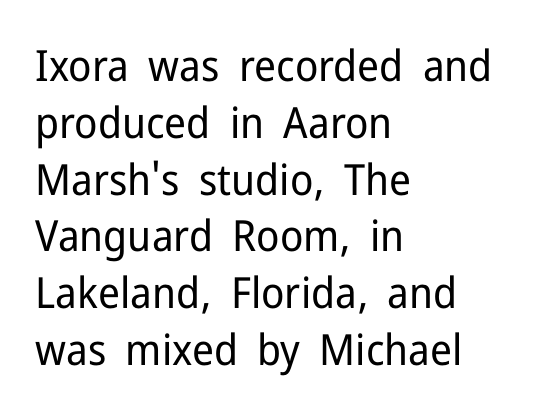
You could not count columns in this text — the font is proportionally spaced. The type sits square on the baseline with zero lean. Decoration check: the copy has no underline. One-word summary of the alignment: left. Does the type have serifs? No, each stem ends abruptly. The font sits on the lighter half of the weight spectrum, regular included.
